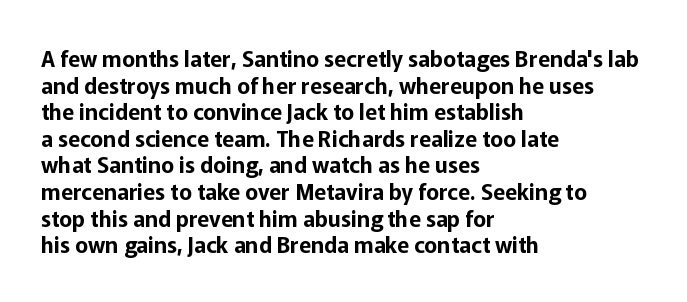
The image shows 22 px text type, upright; set left-aligned, line spacing 1.21x, normal letter spacing, not underlined.
